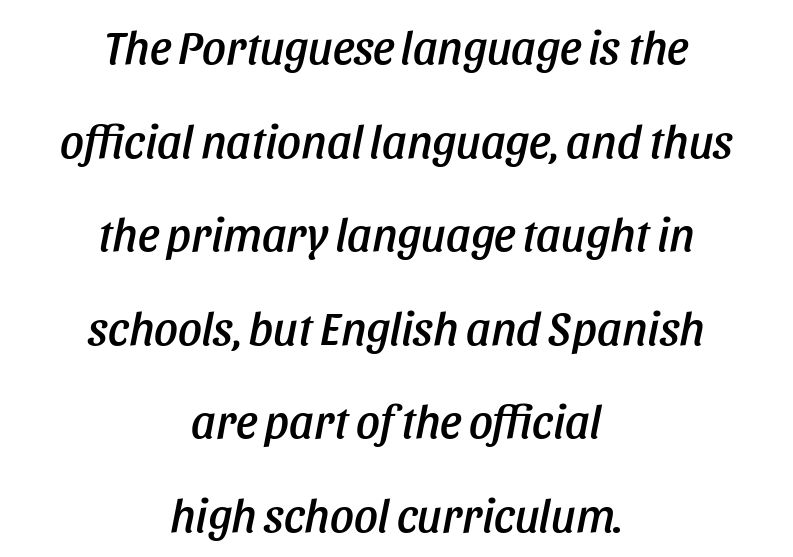
The image shows 47 px condensed type, italic (leaning right); set centered, loose line spacing (1.99x), normal letter spacing, not underlined; low stroke contrast and a large x-height.
